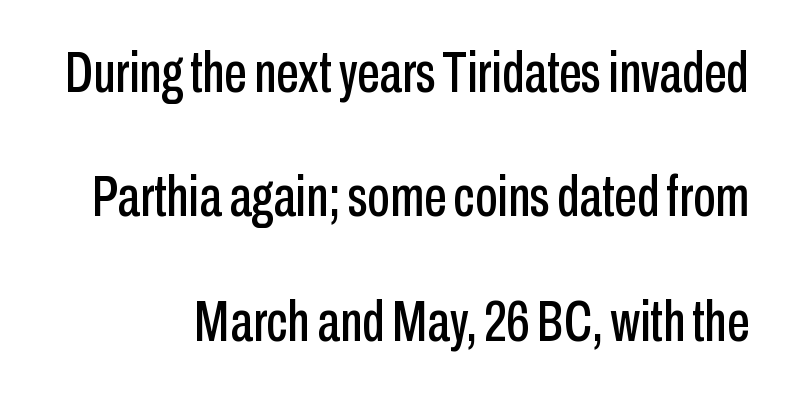
Q: Is the text italic (slanted)? A: No, it is upright.
Q: Is the typeface a serif or a sans-serif typeface? A: Sans-serif.
Q: Is the text underlined? A: No.
Q: Is the spacing between letters normal or unusually wide? A: Normal.
Q: Is the spacing between lines tight, normal or loose? A: Loose.
Q: Width (condensed, normal, or wide)? A: Condensed.
Q: Stroke contrast? A: Low.
Q: x-height? A: Medium.
Q: Monospaced? A: No.
